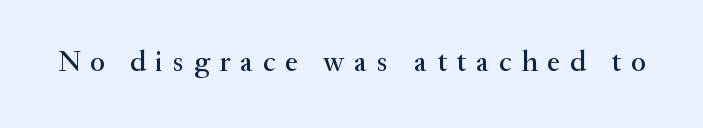
The image shows 29 px serif type, upright; set unusually wide letter spacing (+0.34 em), not underlined; medium stroke contrast and a small x-height.
